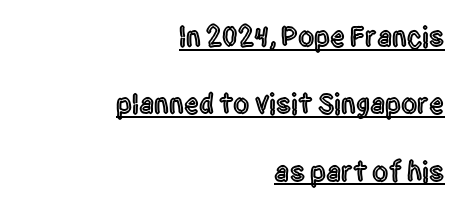
{"serif": "no", "italic": "no", "width": "condensed", "x_height": "large", "monospaced": "no", "underline": "yes", "align": "right", "line_spacing": "loose", "line_spacing_ratio": 2.32, "letter_spacing": "normal", "letter_spacing_em": 0.0, "glyph_px": 29}
